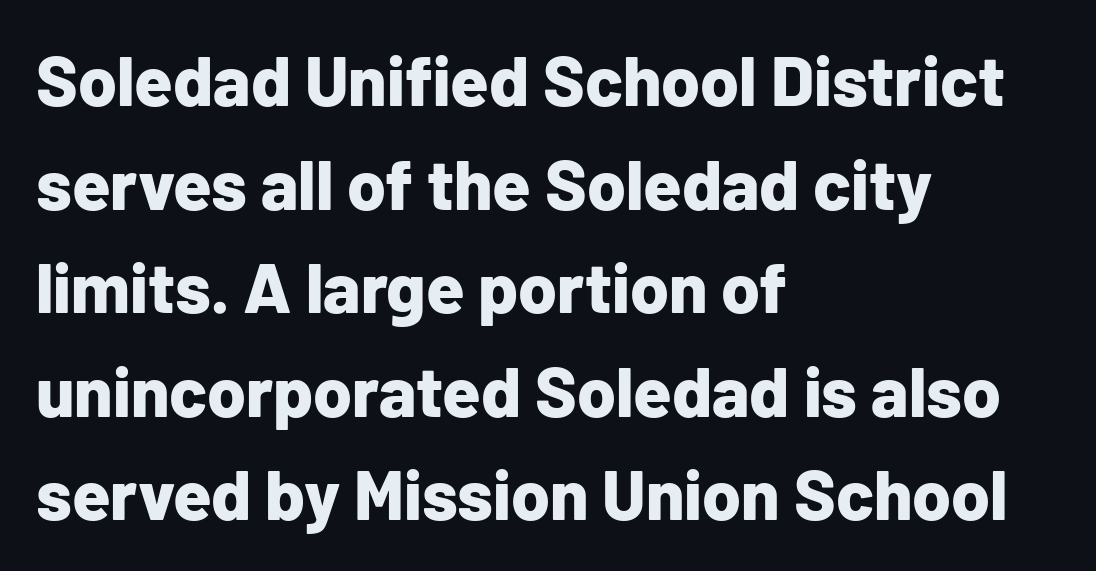
Q: Is the text bold? A: Yes.
Q: Is the text italic (slanted)? A: No, it is upright.
Q: Is the typeface a serif or a sans-serif typeface? A: Sans-serif.
Q: Is the text underlined? A: No.
Q: How is the paragraph aligned? A: Left-aligned.
Q: Is the spacing between letters normal or unusually wide? A: Normal.
Q: Is the spacing between lines tight, normal or loose? A: Normal.
Q: Width (condensed, normal, or wide)? A: Normal.
Q: Stroke contrast? A: Low.
Q: x-height? A: Medium.
Q: Monospaced? A: No.
